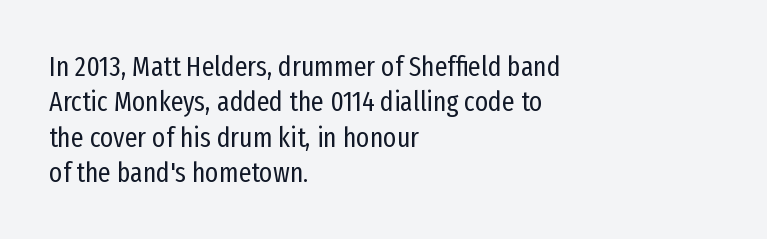
The words here are not underlined. Nothing sits at the stroke ends, so this counts as sans-serif. Caption: multi-line text, flush left, ragged right. This sample keeps an unexceptional amount of space between lines. Nothing heavy about these letters — not bold at all. Nobody touched the tracking dial on this one.
